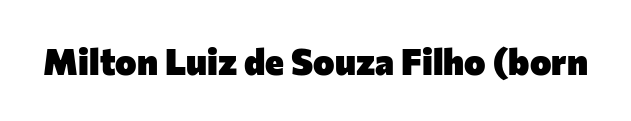
{"serif": "no", "italic": "no", "bold": "yes", "weight": "heavy", "width": "normal", "stroke_contrast": "low", "x_height": "medium", "monospaced": "no", "underline": "no", "letter_spacing": "normal", "letter_spacing_em": 0.0, "glyph_px": 36}
